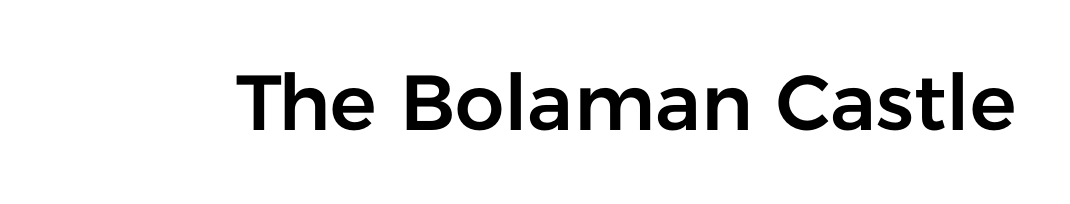
Q: Is the text italic (slanted)? A: No, it is upright.
Q: Is the typeface a serif or a sans-serif typeface? A: Sans-serif.
Q: Is the text underlined? A: No.
Q: Is the spacing between letters normal or unusually wide? A: Normal.
Q: Width (condensed, normal, or wide)? A: Normal.
Q: Stroke contrast? A: Low.
Q: x-height? A: Medium.
Q: Monospaced? A: No.
